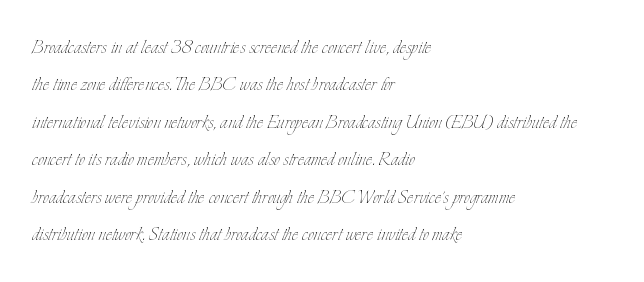
The image shows 24 px text type; set left-aligned, normal line spacing (1.56x), normal letter spacing, not underlined.
